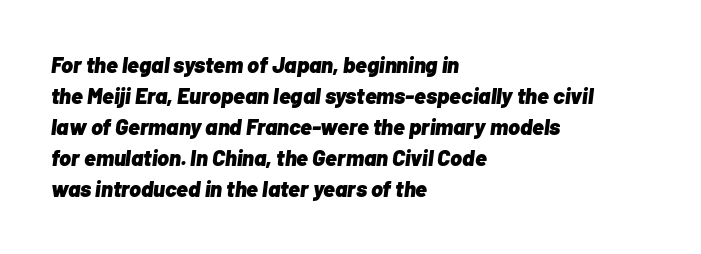
{"italic": "yes", "lean": "right", "slant_degrees": 7, "bold": "yes", "underline": "no", "align": "left", "line_spacing": "normal", "line_spacing_ratio": 1.41, "letter_spacing": "normal", "letter_spacing_em": 0.0, "glyph_px": 22}
